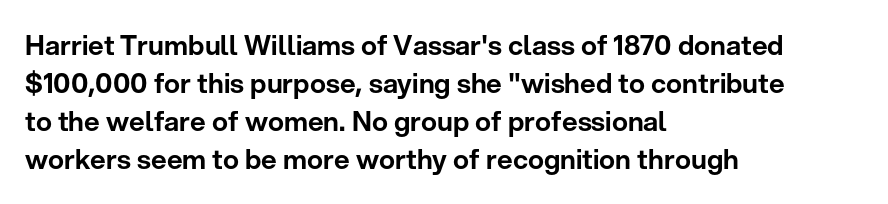
The image shows 27 px text type, upright; set left-aligned, normal line spacing (1.41x), normal letter spacing, not underlined.
